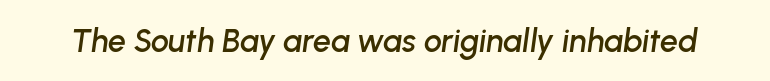
Just letters on the line, the space beneath them empty. Quick note: italic. No extra tracking has been applied to these lines. Character widths vary here, with narrow letters taking less room than wide ones.
